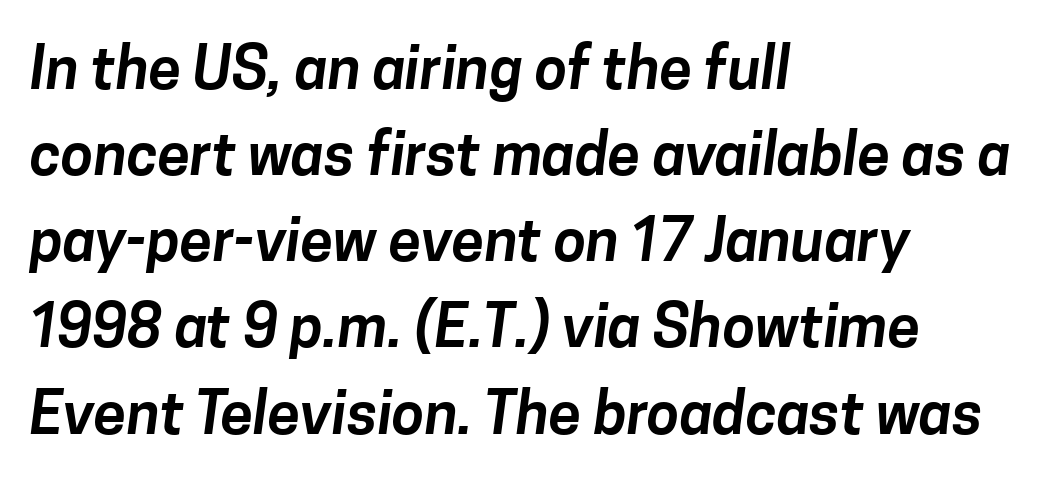
Any mark beneath the type? The region is blank. How are the letters spaced? Ordinarily, with no added tracking. Is this a fixed-width face? No — the glyphs have proportional, varying widths. This block has exactly the height ordinary leading produces.
